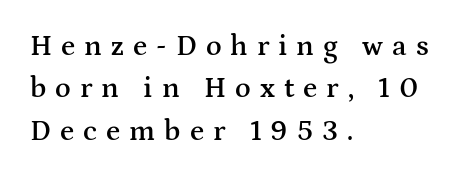
Slightly chunky letters — semibold, I'd say, not full bold. Display-style spreading of the glyphs; the letterfit is very open. Horizontal alignment here is leftward, the default for most running prose. A normal amount of white space separates one row of letters from the next. Check where the strokes stop: tiny serifs finish them off. Note the varied advance widths — an 'i' is clearly narrower than an 'm'.
